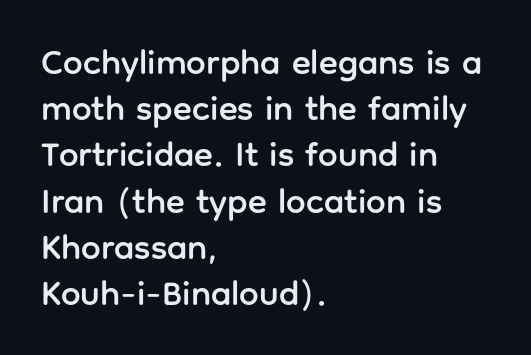
The image shows 35 px sans-serif type, upright; set left-aligned, normal line spacing (1.32x), normal letter spacing, not underlined; low stroke contrast and a medium x-height.
